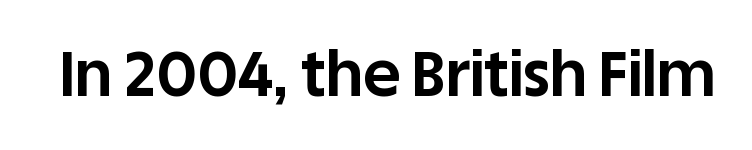
{"serif": "no", "italic": "no", "bold": "yes", "weight": "bold", "width": "normal", "stroke_contrast": "low", "x_height": "large", "monospaced": "no", "underline": "no", "letter_spacing": "normal", "letter_spacing_em": 0.0, "glyph_px": 63}
